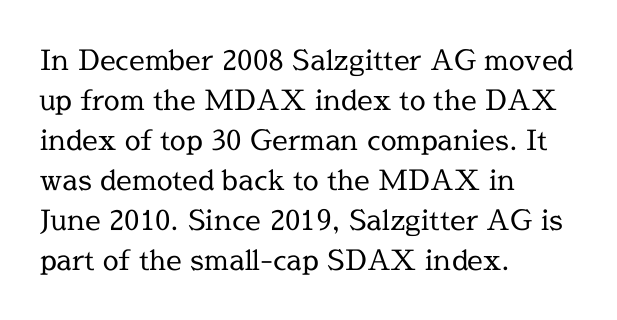
Q: Is the text bold? A: No.
Q: Is the text italic (slanted)? A: No, it is upright.
Q: Is the typeface a serif or a sans-serif typeface? A: Serif.
Q: Is the text underlined? A: No.
Q: How is the paragraph aligned? A: Left-aligned.
Q: Is the spacing between letters normal or unusually wide? A: Normal.
Q: Is the spacing between lines tight, normal or loose? A: Normal.
Q: Width (condensed, normal, or wide)? A: Normal.
Q: x-height? A: Medium.
Q: Monospaced? A: No.
